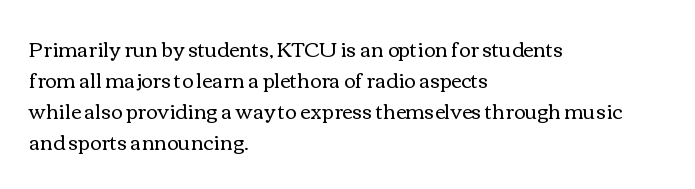
The face looks like a standard text weight, possibly lighter. The type is set solid horizontally, with unmodified tracking. The lettering stays uniformly vertical, giving the passage a roman look. Leading: standard. Casual observation: everything's shoved over to the left.
